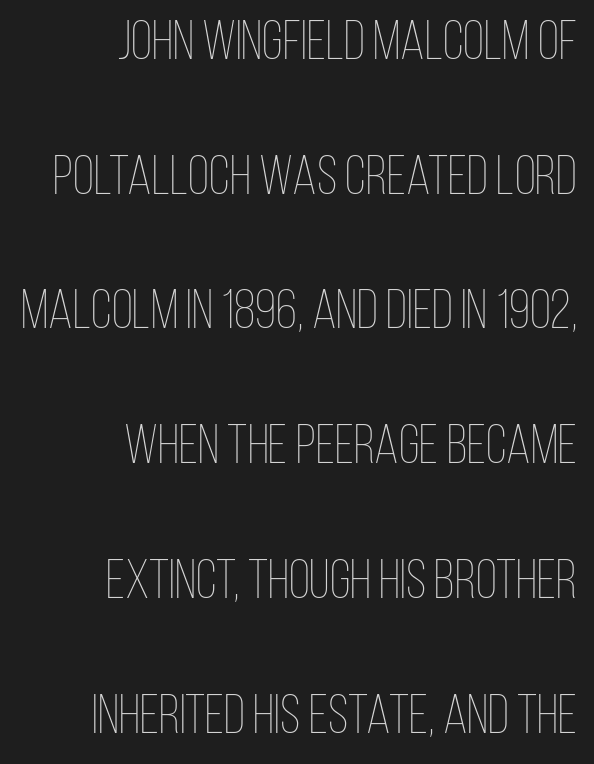
Q: Is the text bold? A: No.
Q: Is the text italic (slanted)? A: No, it is upright.
Q: Is the text underlined? A: No.
Q: How is the paragraph aligned? A: Right-aligned.
Q: Is the spacing between letters normal or unusually wide? A: Normal.
Q: Is the spacing between lines tight, normal or loose? A: Loose.
Q: Width (condensed, normal, or wide)? A: Condensed.
Q: Stroke contrast? A: Low.
Q: x-height? A: Large.
Q: Monospaced? A: No.
